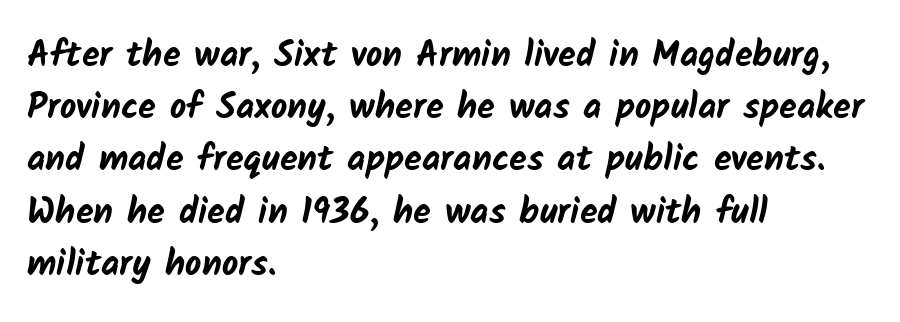
I'd describe the lettering as bold — thick and assertive. A typesetter would call this zero additional tracking. Check the space under the baseline: it is left empty. Varying glyph widths throughout — classic text-font behaviour. Does the copy run flush right? No — it runs flush left.
